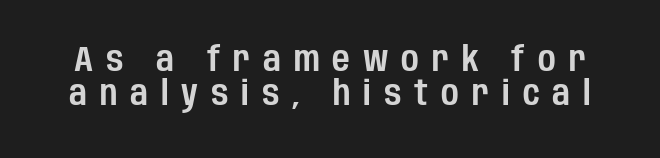
{"serif": "no", "italic": "no", "width": "condensed", "stroke_contrast": "low", "x_height": "large", "monospaced": "no", "underline": "no", "line_spacing": "tight", "line_spacing_ratio": 1.01, "letter_spacing": "wide", "letter_spacing_em": 0.38, "glyph_px": 34}
